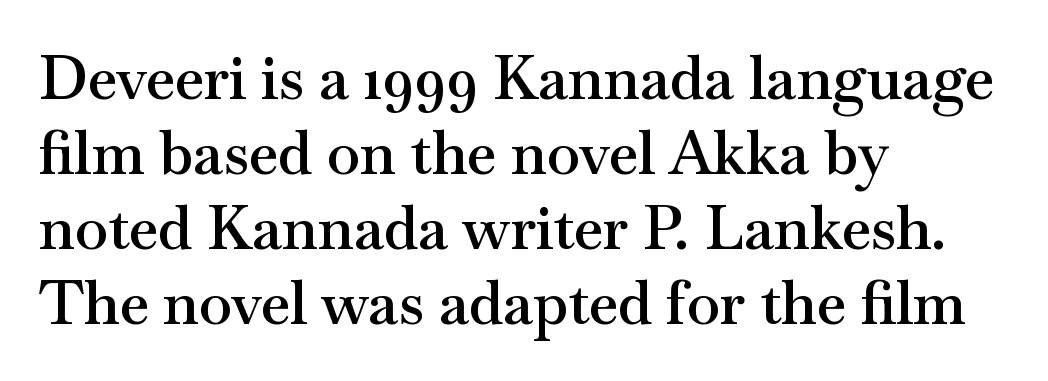
The image shows 60 px semibold, wide serif type, upright; set left-aligned, normal line spacing (1.25x), normal letter spacing, not underlined; medium stroke contrast and a small x-height.
